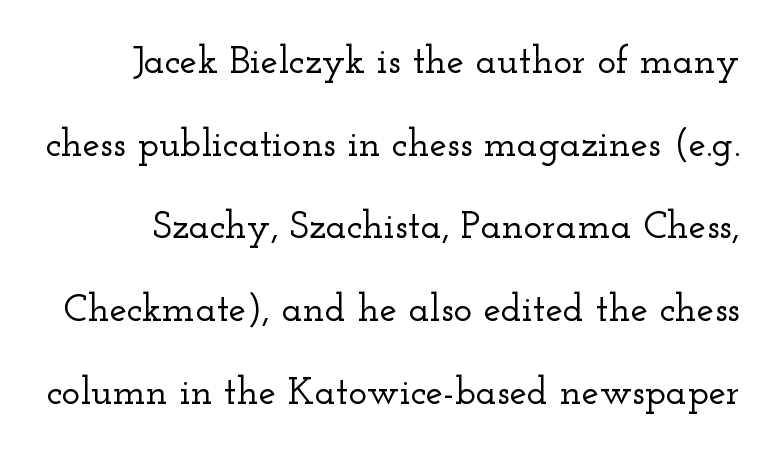
The image shows 39 px wide serif type, upright; set loose line spacing (2.12x), normal letter spacing, not underlined; low stroke contrast and a small x-height.
